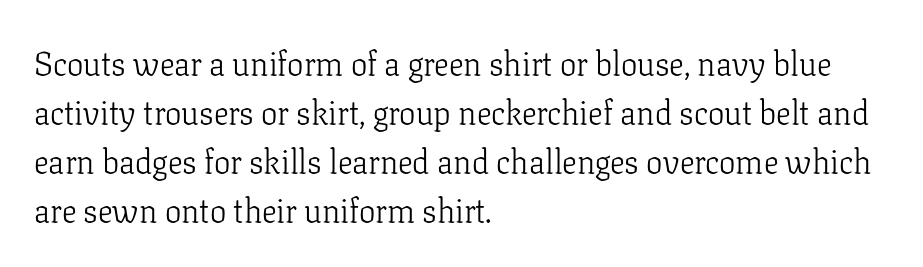
Q: Is the text bold? A: No.
Q: Is the text italic (slanted)? A: No, it is upright.
Q: Is the typeface a serif or a sans-serif typeface? A: Serif.
Q: Is the text underlined? A: No.
Q: How is the paragraph aligned? A: Left-aligned.
Q: Is the spacing between letters normal or unusually wide? A: Normal.
Q: Is the spacing between lines tight, normal or loose? A: Normal.
Q: Width (condensed, normal, or wide)? A: Normal.
Q: Stroke contrast? A: Low.
Q: x-height? A: Medium.
Q: Monospaced? A: No.
